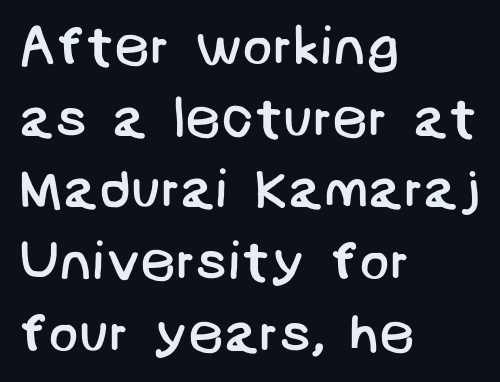
Does the leading feel generous? No, just average. Plain, unruled lines of type. All the whitespace from short lines collects on the right. Stroke thickness stays within the range of a standard reading face or lighter. Nothing unusual about the tracking: characters are spaced as the font intends. Regarding serifs, this sample does without them.
